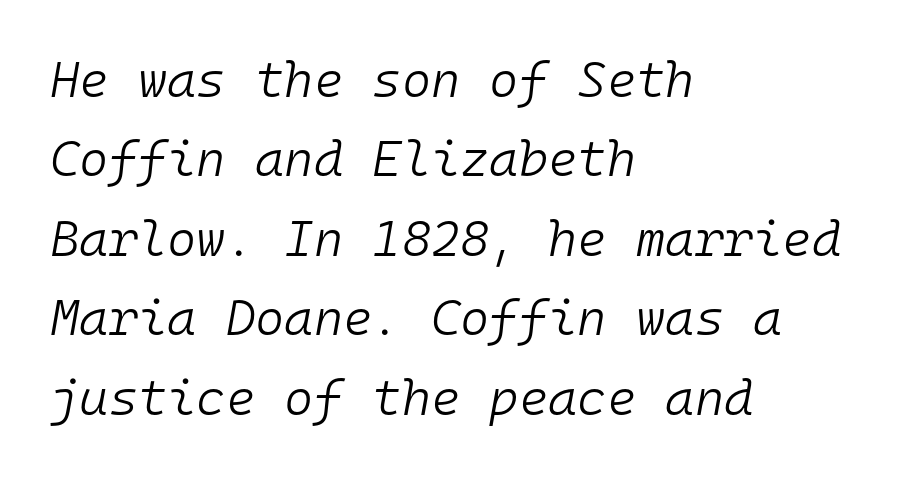
These lines are rendered in a fixed-pitch font. The leading is moderate, giving the passage an even texture. The letterforms sit shoulder to shoulder at normal distance. The rag falls on the right side of this text block. The face looks like a standard text weight, possibly lighter. An italicized treatment has been applied to the whole sample.
